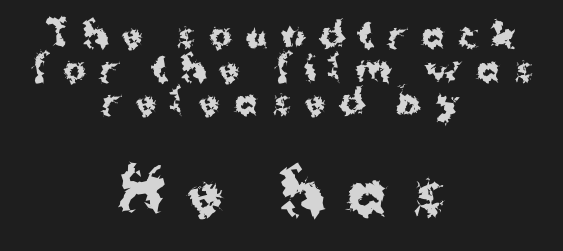
Are there feet on the stems? There aren't — it's a sans. One-word summary of the alignment: center. A bare baseline throughout the passage. In terms of letterspacing, this is a distinctly airy, spread setting. Which chunk is bigger? The second one — the bottom block dwarfs the top. Spacing verdict: proportional, widths tailored to each character.
